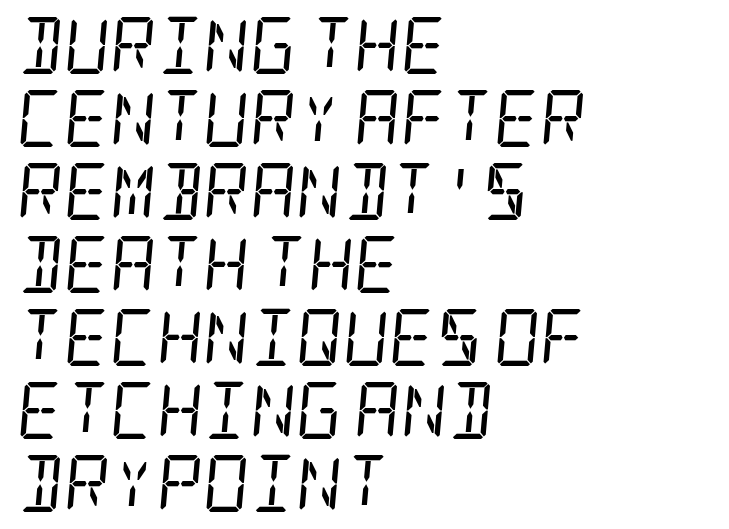
{"serif": "yes", "italic": "yes", "lean": "right", "slant_degrees": 5, "bold": "no", "weight": "regular", "width": "condensed", "stroke_contrast": "low", "x_height": "large", "underline": "no", "align": "left", "line_spacing": "normal", "line_spacing_ratio": 1.28, "letter_spacing": "normal", "letter_spacing_em": 0.0, "glyph_px": 57}
